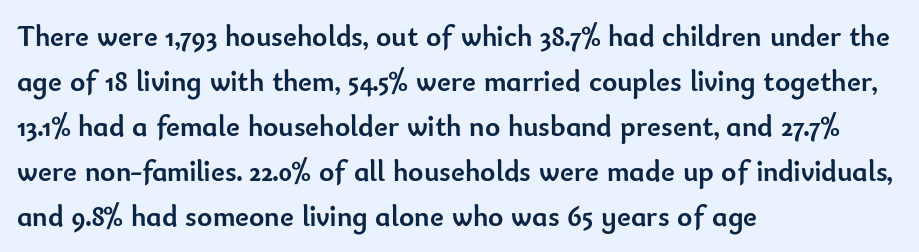
Q: Is the text bold? A: Yes.
Q: Is the text italic (slanted)? A: No, it is upright.
Q: Is the typeface a serif or a sans-serif typeface? A: Sans-serif.
Q: Is the text underlined? A: No.
Q: How is the paragraph aligned? A: Left-aligned.
Q: Is the spacing between letters normal or unusually wide? A: Normal.
Q: Is the spacing between lines tight, normal or loose? A: Normal.
Q: Width (condensed, normal, or wide)? A: Normal.
Q: Stroke contrast? A: Low.
Q: x-height? A: Small.
Q: Monospaced? A: No.
